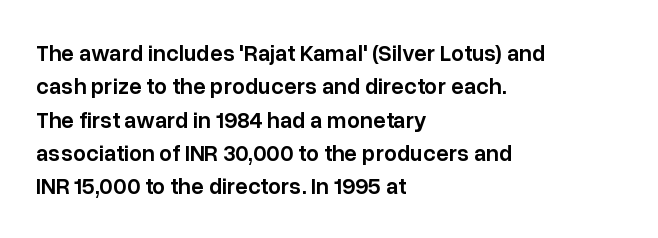
Q: Is the text bold? A: Semi-bold.
Q: Is the text italic (slanted)? A: No, it is upright.
Q: Is the text underlined? A: No.
Q: How is the paragraph aligned? A: Left-aligned.
Q: Is the spacing between letters normal or unusually wide? A: Normal.
Q: Is the spacing between lines tight, normal or loose? A: Normal.
